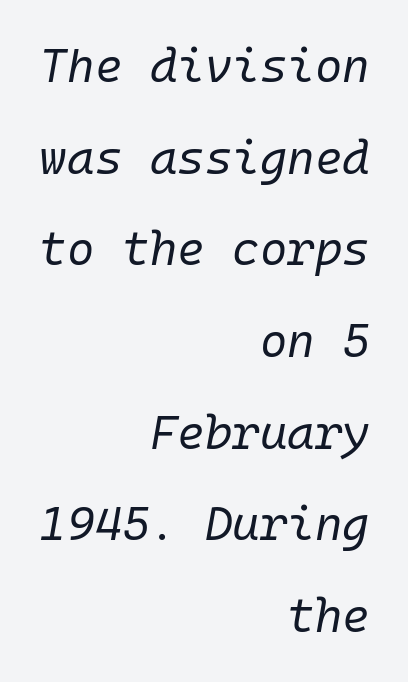
Notice how the passage keeps a crisp vertical edge on the right only. Each letter, wide or thin by design, is forced into the same width here. The gaps between neighbouring characters are ordinary and unremarkable. Quick note: underline off. These lines stand farther apart than default settings would place them. The specimen reads as italic at a glance.
